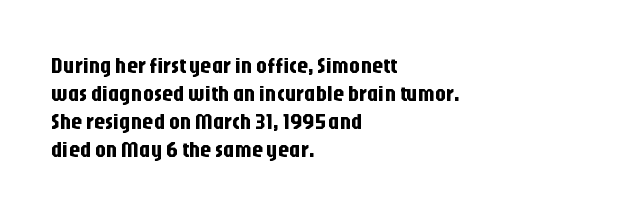
{"italic": "no", "underline": "no", "align": "left", "line_spacing": "normal", "line_spacing_ratio": 1.28, "letter_spacing": "normal", "letter_spacing_em": 0.0, "glyph_px": 22}
